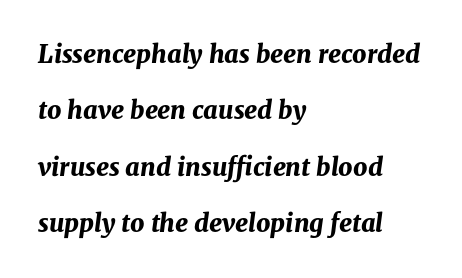
The image shows 25 px bold type, italic (leaning right); set left-aligned, loose line spacing (2.26x), normal letter spacing, not underlined.
